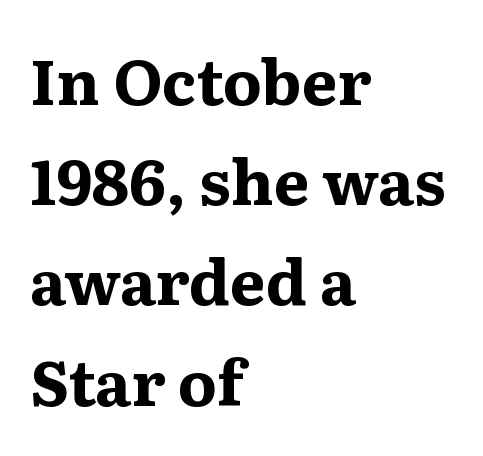
The image shows 63 px bold, wide serif type, upright; set left-aligned, normal line spacing (1.59x), normal letter spacing, not underlined; medium stroke contrast and a medium x-height.
